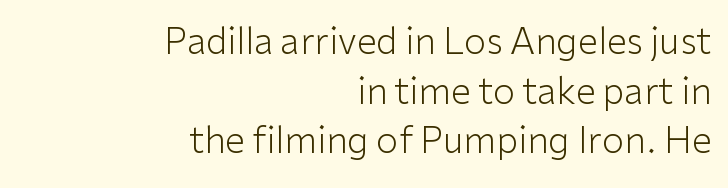
Q: Is the text bold? A: No.
Q: Is the text italic (slanted)? A: No, it is upright.
Q: Is the typeface a serif or a sans-serif typeface? A: Sans-serif.
Q: Is the text underlined? A: No.
Q: How is the paragraph aligned? A: Right-aligned.
Q: Is the spacing between letters normal or unusually wide? A: Normal.
Q: Is the spacing between lines tight, normal or loose? A: Normal.
Q: Width (condensed, normal, or wide)? A: Normal.
Q: Stroke contrast? A: Low.
Q: x-height? A: Medium.
Q: Monospaced? A: No.
